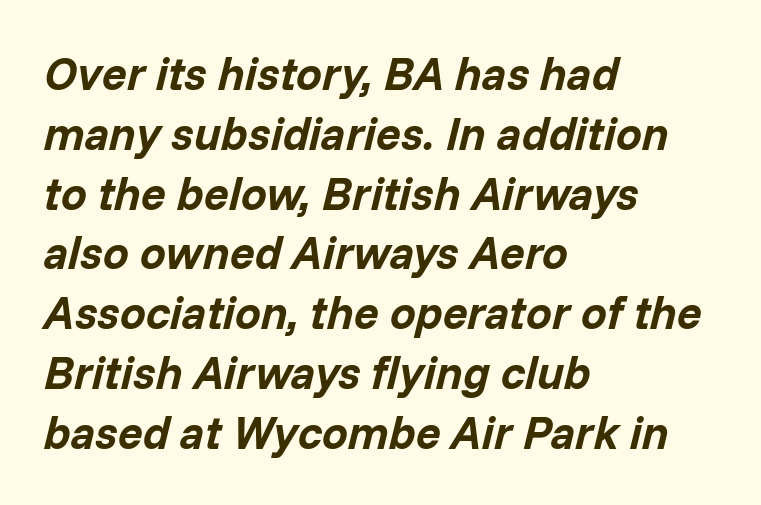
Q: Is the text bold? A: Yes.
Q: Is the text italic (slanted)? A: Yes, it leans right by about 14 degrees.
Q: Is the text underlined? A: No.
Q: How is the paragraph aligned? A: Left-aligned.
Q: Is the spacing between letters normal or unusually wide? A: Normal.
Q: Is the spacing between lines tight, normal or loose? A: Normal.
Q: Width (condensed, normal, or wide)? A: Normal.
Q: Stroke contrast? A: Low.
Q: x-height? A: Medium.
Q: Monospaced? A: No.
